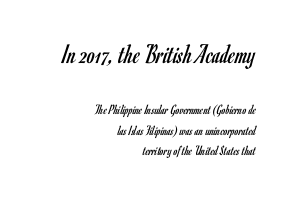
The image shows 28 px regular-weight, condensed sans-serif type; set right-aligned, normal line spacing (1.48x), normal letter spacing, not underlined; the first (top) block is 2.0x larger; low stroke contrast and a small x-height.
